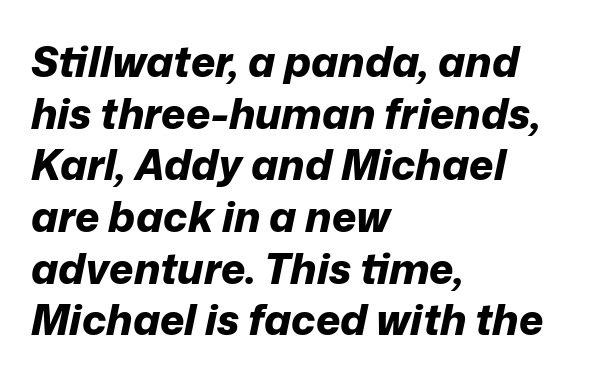
{"italic": "yes", "lean": "right", "slant_degrees": 12, "bold": "yes", "weight": "bold", "width": "normal", "stroke_contrast": "low", "x_height": "medium", "monospaced": "no", "underline": "no", "align": "left", "line_spacing_ratio": 1.23, "letter_spacing": "normal", "letter_spacing_em": 0.0, "glyph_px": 42}
